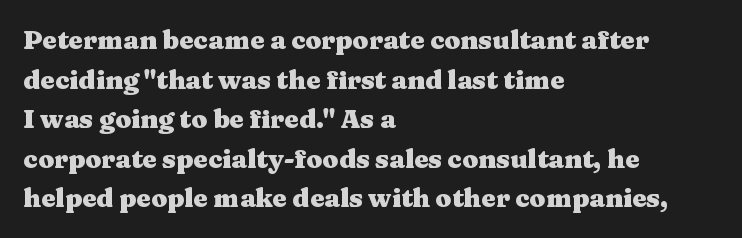
The image shows 26 px bold type, upright; set left-aligned, normal line spacing (1.52x), normal letter spacing, not underlined.
